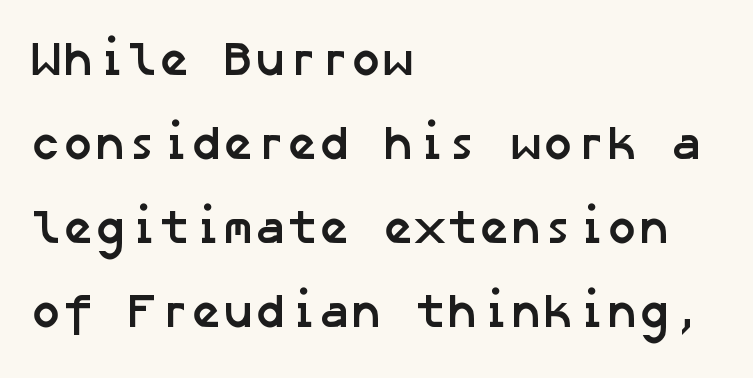
{"serif": "no", "bold": "yes", "weight": "semibold", "width": "normal", "stroke_contrast": "low", "x_height": "medium", "underline": "no", "align": "left", "line_spacing_ratio": 1.75, "letter_spacing": "normal", "letter_spacing_em": 0.0, "glyph_px": 48}
